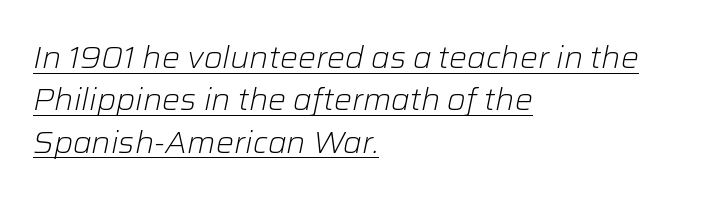
Q: Is the text bold? A: No.
Q: Is the text italic (slanted)? A: Yes, it leans right by about 12 degrees.
Q: Is the text underlined? A: Yes.
Q: How is the paragraph aligned? A: Left-aligned.
Q: Is the spacing between letters normal or unusually wide? A: Normal.
Q: Is the spacing between lines tight, normal or loose? A: Normal.
Q: Width (condensed, normal, or wide)? A: Normal.
Q: Stroke contrast? A: Low.
Q: x-height? A: Medium.
Q: Monospaced? A: No.
